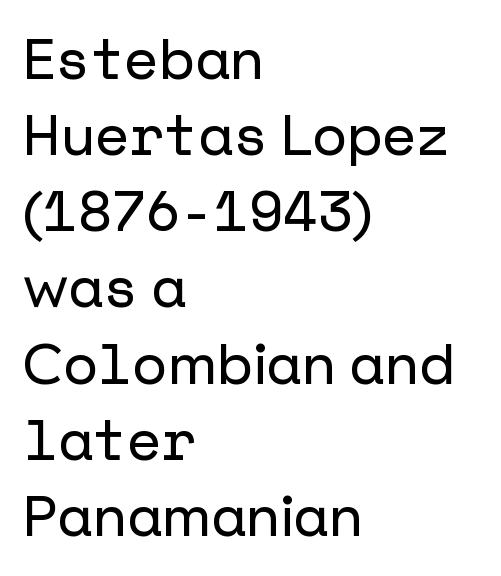
The image shows 56 px sans-serif type, upright; set left-aligned, normal line spacing (1.36x), normal letter spacing, not underlined; low stroke contrast and a medium x-height.
